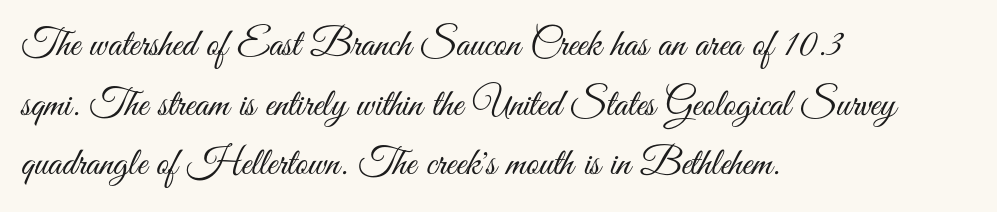
Proportional: the letters do not fall into vertical columns. The tracking reads as untouched default to a designer's eye. One-word summary of the alignment: left.
